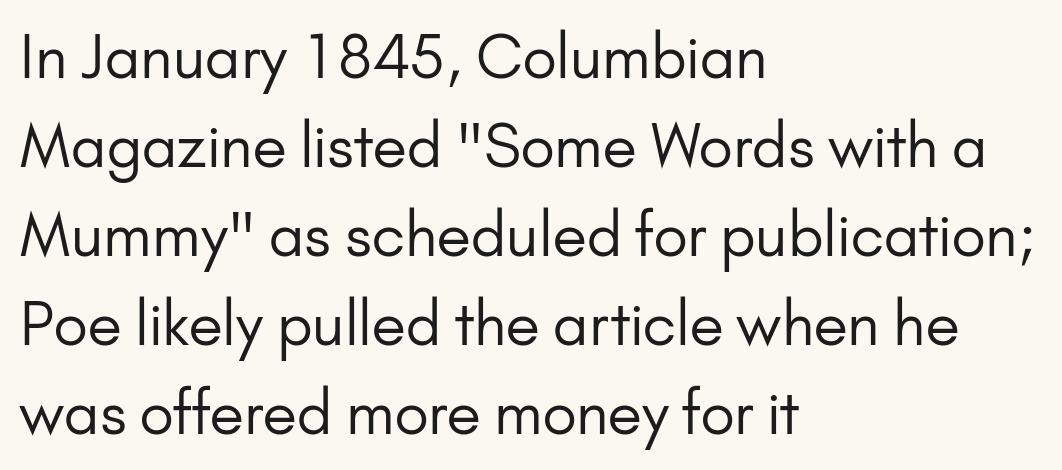
The lines in this sample share a left origin and differ only in where they stop. A sans-serif font was chosen for this passage. The zone under the glyphs is completely vacant. Caption: face not bold, strokes unweighted. The letters advance in unequal steps, a hallmark of proportional type.
